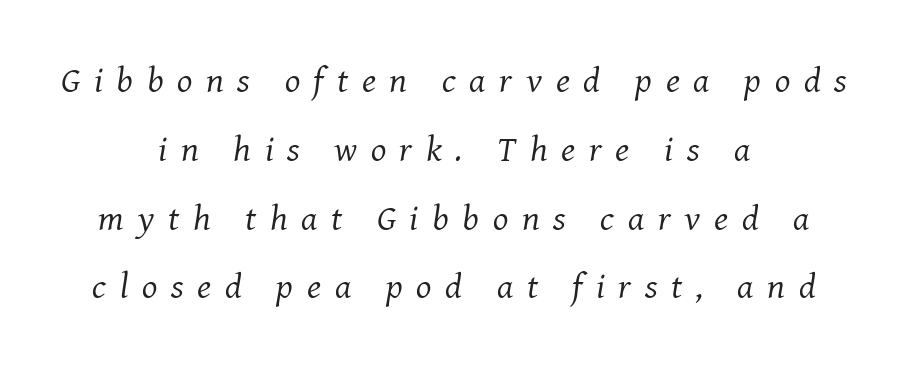
The image shows 36 px regular-weight serif type, italic (leaning right); set centered, loose line spacing (1.91x), unusually wide letter spacing (+0.38 em), not underlined; medium stroke contrast and a medium x-height.
